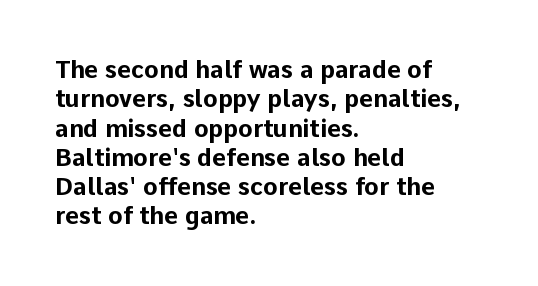
Check the space under the baseline: it is left empty. Words appear dense and cohesive because spacing is normal. Summary of weight: heavy, a full bold. Caption: multi-line text, flush left, ragged right.
